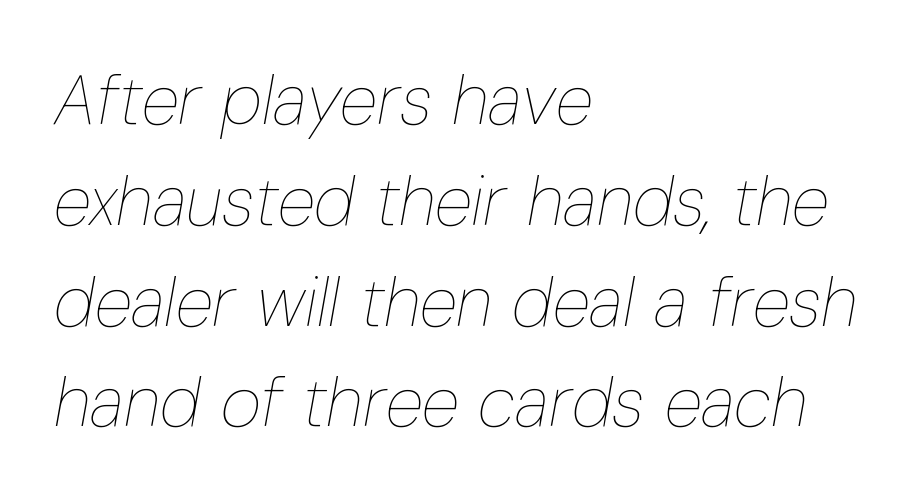
{"italic": "yes", "lean": "right", "slant_degrees": 10, "bold": "no", "weight": "thin", "width": "condensed", "stroke_contrast": "low", "x_height": "medium", "monospaced": "no", "underline": "no", "align": "left", "line_spacing": "normal", "line_spacing_ratio": 1.44, "letter_spacing": "normal", "letter_spacing_em": 0.0, "glyph_px": 70}
